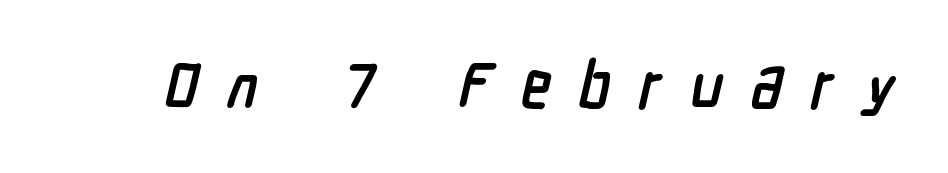
Q: Is the text bold? A: Yes.
Q: Is the typeface a serif or a sans-serif typeface? A: Sans-serif.
Q: Is the text underlined? A: No.
Q: Is the spacing between letters normal or unusually wide? A: Unusually wide.
Q: Width (condensed, normal, or wide)? A: Condensed.
Q: Stroke contrast? A: Low.
Q: x-height? A: Medium.
Q: Monospaced? A: No.
